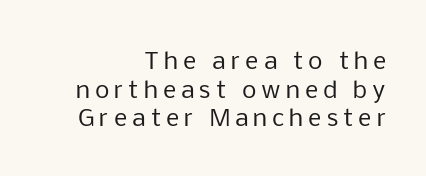
The tracking reads as deliberately expanded to a designer's eye. The strokes carry an ordinary text weight at most. The letters stand upright; this is a roman face. Line ends are locked; line starts wander.
